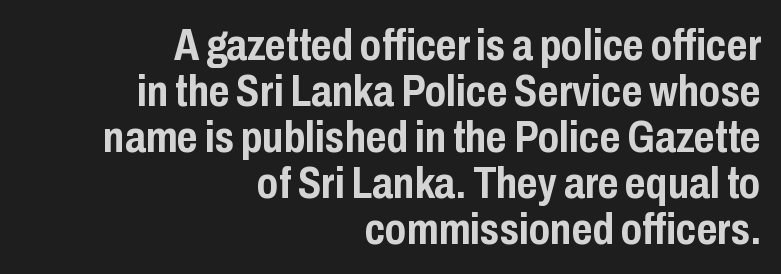
The image shows 45 px semibold, condensed sans-serif type, upright; set right-aligned, tight line spacing (1.02x), normal letter spacing, not underlined; low stroke contrast and a medium x-height.
